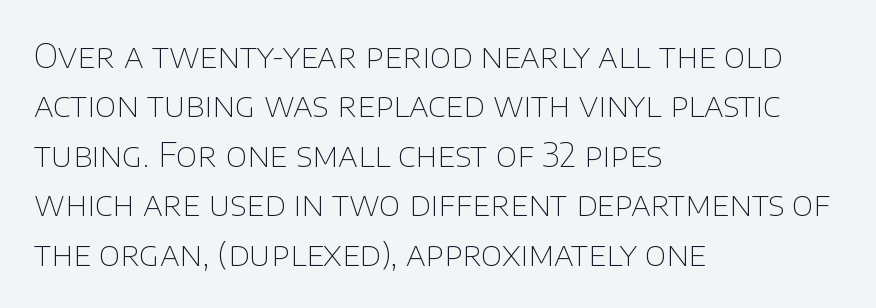
Q: Is the text bold? A: No.
Q: Is the text italic (slanted)? A: No, it is upright.
Q: Is the typeface a serif or a sans-serif typeface? A: Sans-serif.
Q: Is the text underlined? A: No.
Q: How is the paragraph aligned? A: Left-aligned.
Q: Is the spacing between letters normal or unusually wide? A: Normal.
Q: Is the spacing between lines tight, normal or loose? A: Normal.
Q: Width (condensed, normal, or wide)? A: Normal.
Q: Stroke contrast? A: Low.
Q: x-height? A: Large.
Q: Monospaced? A: No.
